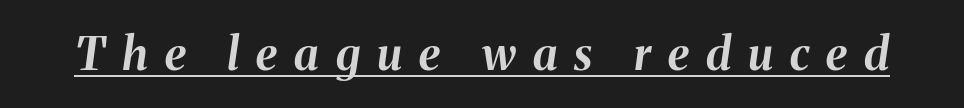
{"italic": "yes", "lean": "right", "slant_degrees": 8, "bold": "yes", "weight": "bold", "width": "normal", "stroke_contrast": "medium", "x_height": "medium", "monospaced": "no", "underline": "yes", "letter_spacing": "wide", "letter_spacing_em": 0.38, "glyph_px": 45}
